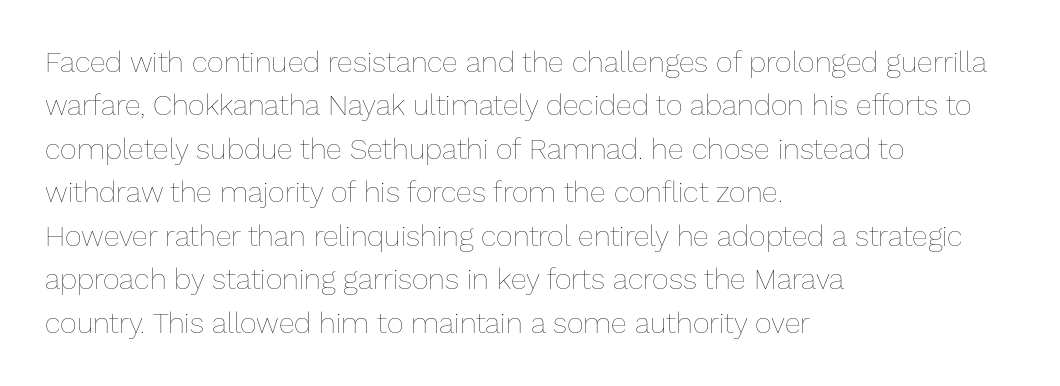
{"italic": "no", "bold": "no", "weight": "thin", "width": "normal", "stroke_contrast": "low", "x_height": "medium", "monospaced": "no", "underline": "no", "align": "left", "line_spacing": "normal", "line_spacing_ratio": 1.5, "letter_spacing": "normal", "letter_spacing_em": 0.0, "glyph_px": 29}
